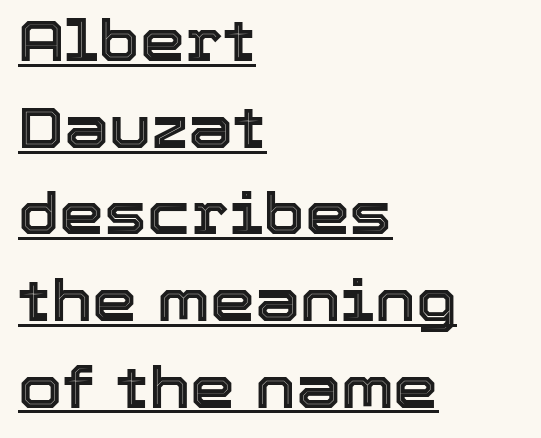
{"italic": "no", "width": "normal", "x_height": "medium", "monospaced": "no", "underline": "yes", "align": "left", "line_spacing": "normal", "line_spacing_ratio": 1.52, "letter_spacing": "normal", "letter_spacing_em": 0.0, "glyph_px": 57}
